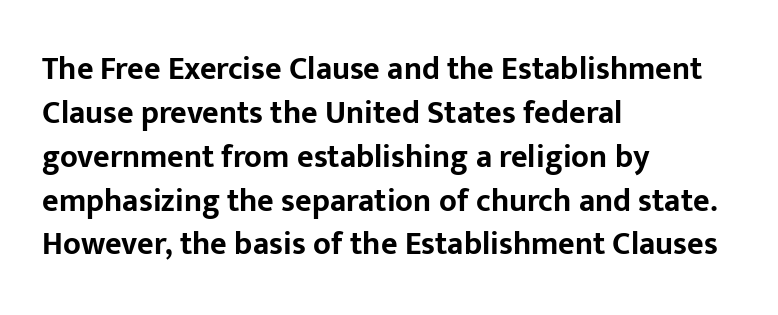
{"serif": "no", "italic": "no", "bold": "yes", "weight": "bold", "width": "normal", "stroke_contrast": "low", "x_height": "medium", "monospaced": "no", "underline": "no", "align": "left", "line_spacing": "normal", "line_spacing_ratio": 1.37, "letter_spacing": "normal", "letter_spacing_em": 0.0, "glyph_px": 32}
